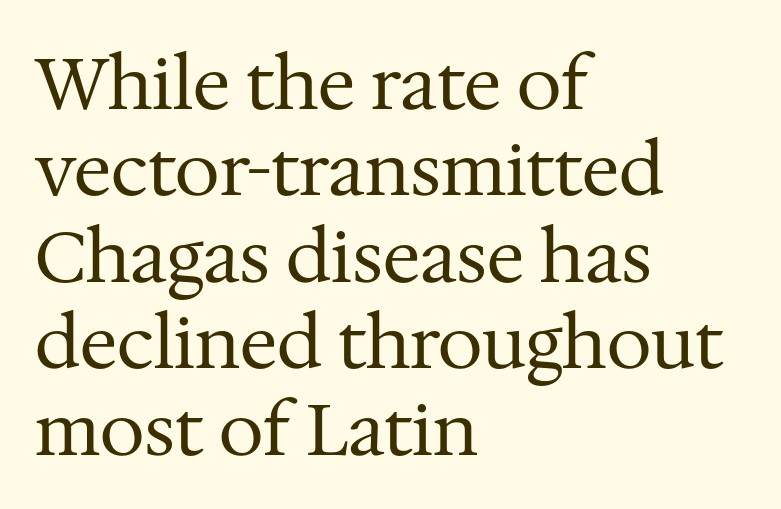
The image shows 72 px regular-weight serif type, upright; set left-aligned, line spacing 1.2x, normal letter spacing, not underlined; medium stroke contrast and a medium x-height.
